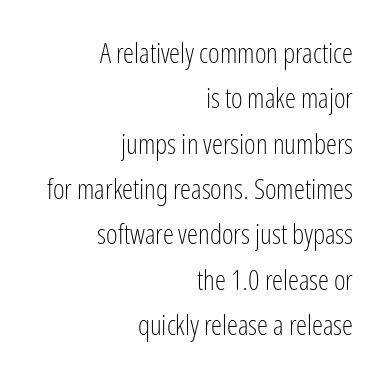
A quiet, ordinary-to-light weight characterises the typeface. Unlike italic type, these characters show no tilt at all. Baseline-to-baseline distance is the conventional proportion of letter height. Caption: standard tracking, unaltered. The text block is weighted toward the right margin, trailing off unevenly leftward. I'd call this a sans setting — the letters go barefoot.
